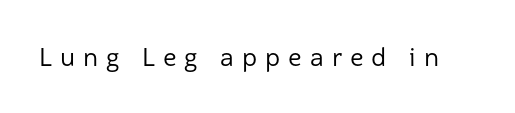
Q: Is the text bold? A: No.
Q: Is the text italic (slanted)? A: No, it is upright.
Q: Is the text underlined? A: No.
Q: Is the spacing between letters normal or unusually wide? A: Unusually wide.
